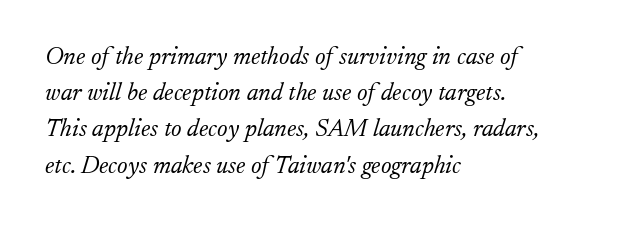
The image shows 25 px text type, italic (leaning right); set left-aligned, normal line spacing (1.45x), normal letter spacing, not underlined.
